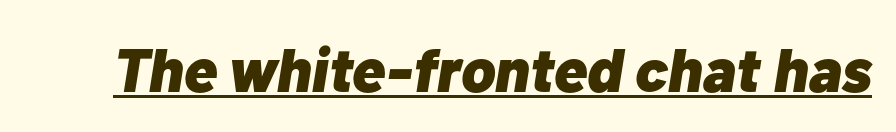
{"italic": "yes", "lean": "right", "slant_degrees": 10, "bold": "yes", "weight": "heavy", "width": "normal", "stroke_contrast": "low", "x_height": "medium", "monospaced": "no", "underline": "yes", "letter_spacing": "normal", "letter_spacing_em": 0.0, "glyph_px": 62}
